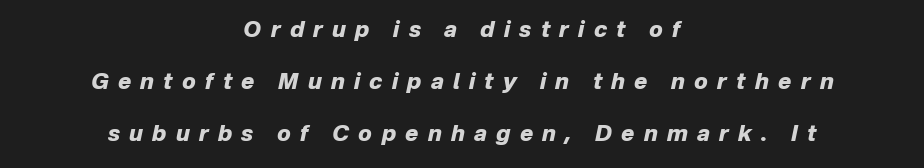
The image shows 22 px bold type, italic (leaning right); set centered, loose line spacing (2.37x), unusually wide letter spacing (+0.42 em), not underlined.
